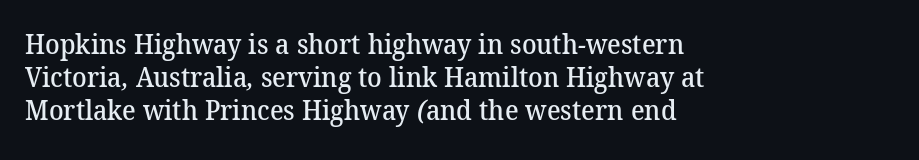
The image shows 27 px text type; set left-aligned, line spacing 1.23x, normal letter spacing, not underlined.
